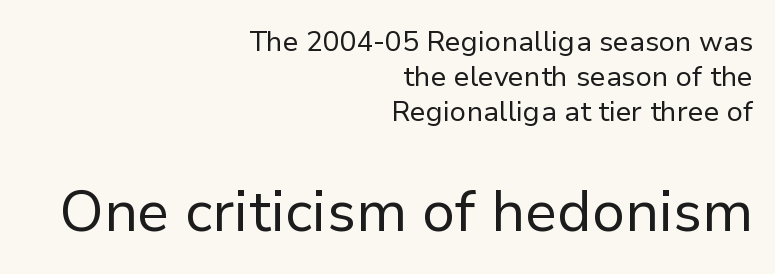
Q: Is the text bold? A: No.
Q: Is the text italic (slanted)? A: No, it is upright.
Q: Is the typeface a serif or a sans-serif typeface? A: Sans-serif.
Q: Is the text underlined? A: No.
Q: How is the paragraph aligned? A: Right-aligned.
Q: Is the spacing between letters normal or unusually wide? A: Normal.
Q: Is the spacing between lines tight, normal or loose? A: Normal.
Q: Which block of text is set in a larger size, the first (top) or the second (bottom)? A: The second (bottom) one.
Q: Width (condensed, normal, or wide)? A: Normal.
Q: Stroke contrast? A: Low.
Q: x-height? A: Medium.
Q: Monospaced? A: No.
